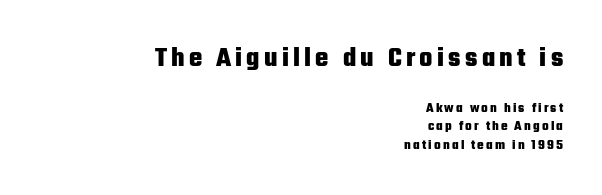
The image shows 28 px heavy, condensed sans-serif type, upright; set right-aligned, normal line spacing (1.31x), not underlined; the first (top) block is 2.0x larger; low stroke contrast and a medium x-height.
